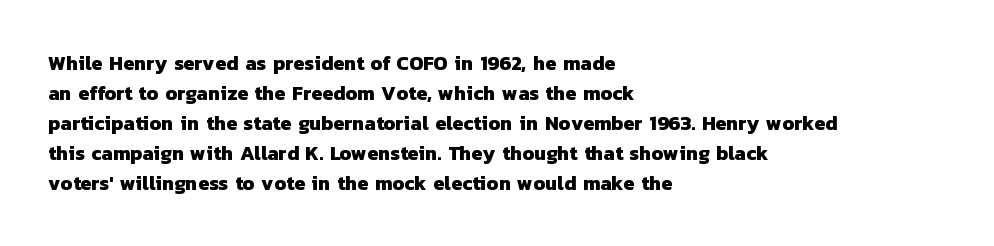
{"bold": "yes", "underline": "no", "align": "left", "line_spacing": "normal", "line_spacing_ratio": 1.5, "letter_spacing": "normal", "letter_spacing_em": 0.0, "glyph_px": 20}
